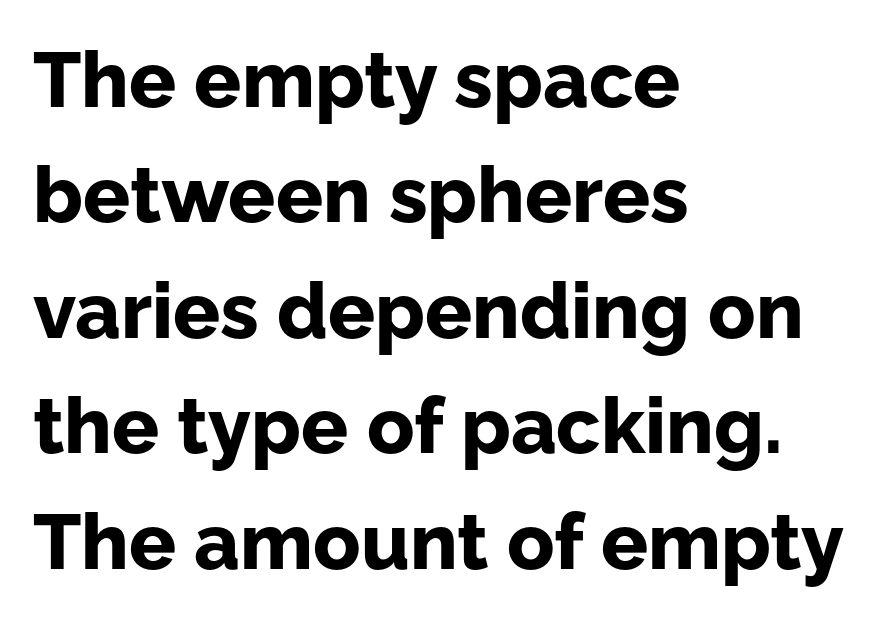
Q: Is the text bold? A: Yes.
Q: Is the text italic (slanted)? A: No, it is upright.
Q: Is the typeface a serif or a sans-serif typeface? A: Sans-serif.
Q: Is the text underlined? A: No.
Q: How is the paragraph aligned? A: Left-aligned.
Q: Is the spacing between letters normal or unusually wide? A: Normal.
Q: Is the spacing between lines tight, normal or loose? A: Normal.
Q: Width (condensed, normal, or wide)? A: Normal.
Q: Stroke contrast? A: Low.
Q: x-height? A: Medium.
Q: Monospaced? A: No.
